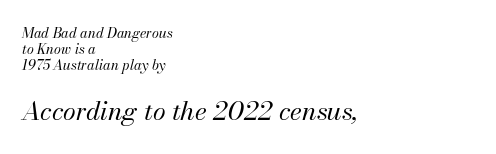
The tracking reads as untouched default to a designer's eye. The strokes carry an ordinary text weight at most. Quick note: interline space is minimal. The passage shown leans; its letterforms are oblique. Is the block centered? No — it sits flush against the left margin.
